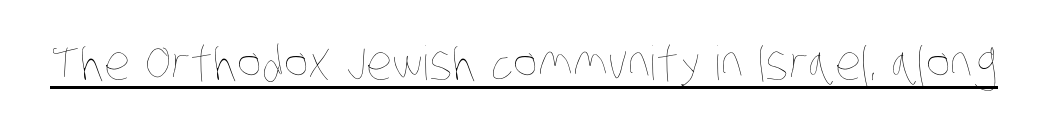
Q: Is the text bold? A: No.
Q: Is the text underlined? A: Yes.
Q: Is the spacing between letters normal or unusually wide? A: Normal.
Q: Width (condensed, normal, or wide)? A: Condensed.
Q: Stroke contrast? A: Low.
Q: x-height? A: Large.
Q: Monospaced? A: No.
